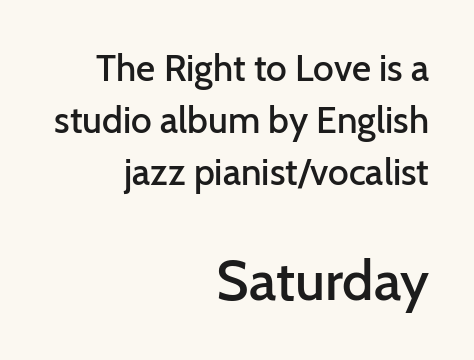
The rendering uses a moderate line-height, typical for paragraphs. Ascenders rise straight up at ninety degrees. Visually, the bottom section dominates because its glyphs are scaled up. Descenders are the only things crossing below the line. Set as a demibold, roughly 600 on the weight scale. This rendering uses right alignment, leaving the left contour irregular.
